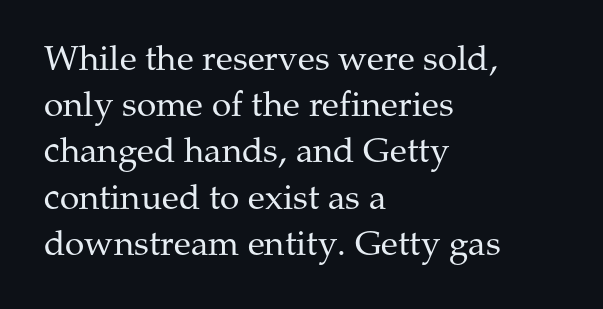
The image shows 35 px regular-weight serif type, upright; set left-aligned, normal line spacing (1.32x), normal letter spacing, not underlined; medium stroke contrast and a medium x-height.
